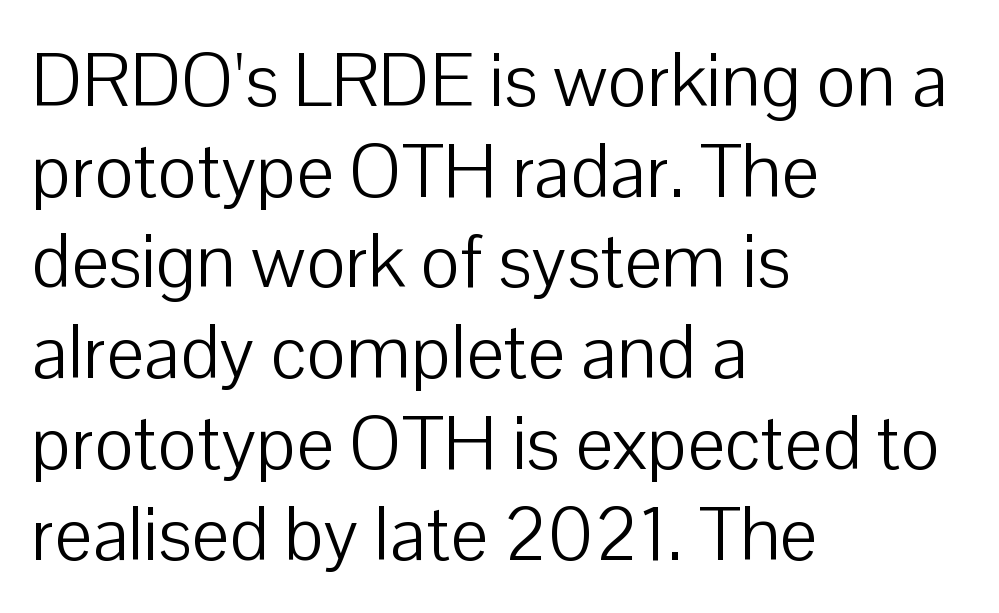
Q: Is the text bold? A: No.
Q: Is the text italic (slanted)? A: No, it is upright.
Q: Is the typeface a serif or a sans-serif typeface? A: Sans-serif.
Q: Is the text underlined? A: No.
Q: How is the paragraph aligned? A: Left-aligned.
Q: Is the spacing between letters normal or unusually wide? A: Normal.
Q: Width (condensed, normal, or wide)? A: Normal.
Q: Stroke contrast? A: Low.
Q: x-height? A: Medium.
Q: Monospaced? A: No.
